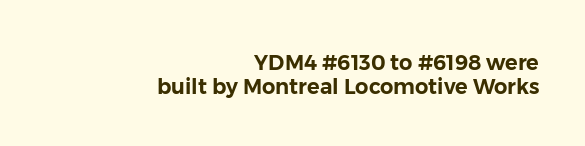
Q: Is the text italic (slanted)? A: No, it is upright.
Q: Is the text underlined? A: No.
Q: How is the paragraph aligned? A: Right-aligned.
Q: Is the spacing between letters normal or unusually wide? A: Normal.
Q: Is the spacing between lines tight, normal or loose? A: Tight.
